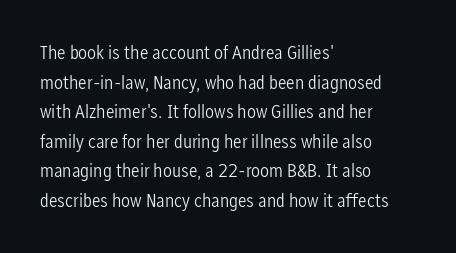
{"italic": "no", "bold": "no", "underline": "no", "align": "left", "line_spacing": "normal", "line_spacing_ratio": 1.48, "letter_spacing": "normal", "letter_spacing_em": 0.0, "glyph_px": 20}
